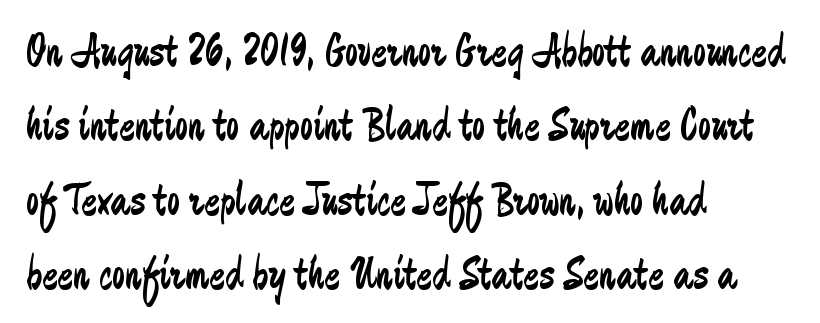
The image shows 47 px regular-weight, condensed sans-serif type; set left-aligned, normal line spacing (1.58x), normal letter spacing, not underlined; low stroke contrast and a medium x-height.
